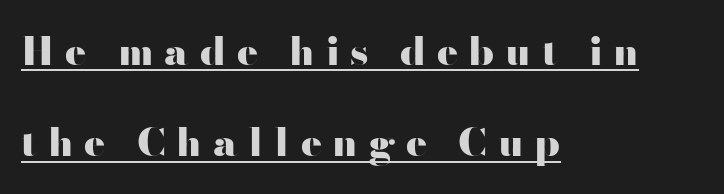
The image shows 39 px heavy, wide sans-serif type, upright; set left-aligned, loose line spacing (2.34x), unusually wide letter spacing (+0.28 em), underlined; high stroke contrast and a small x-height.
